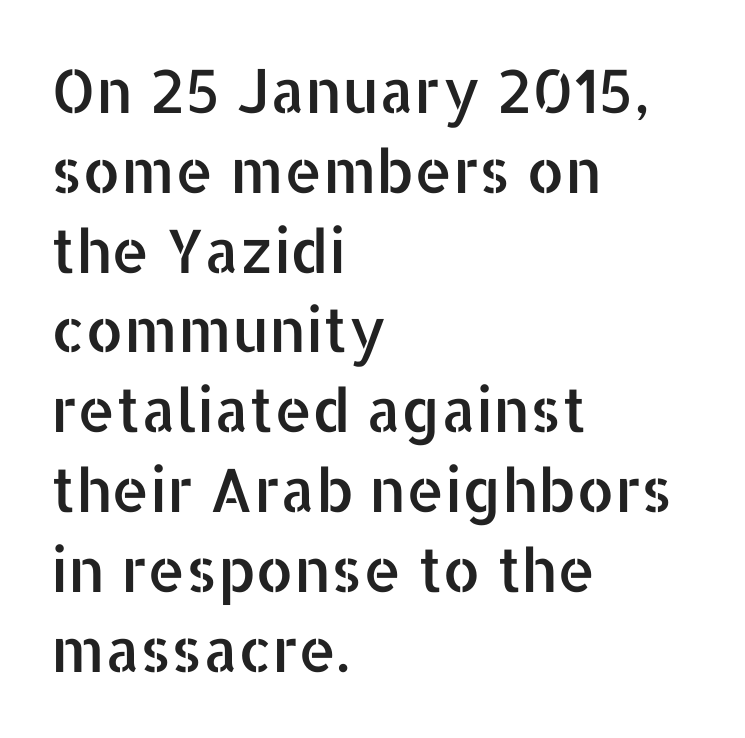
The image shows 60 px sans-serif type, upright; set left-aligned, normal line spacing (1.33x), normal letter spacing, not underlined; low stroke contrast and a medium x-height.
